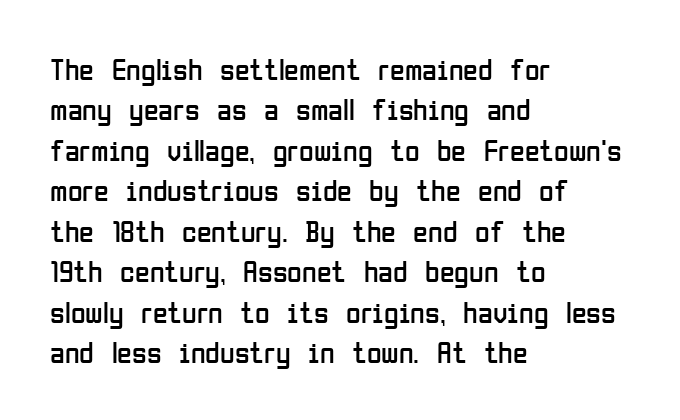
The image shows 30 px regular-weight, condensed sans-serif type, upright; set left-aligned, normal line spacing (1.35x), normal letter spacing, not underlined; low stroke contrast and a medium x-height.
